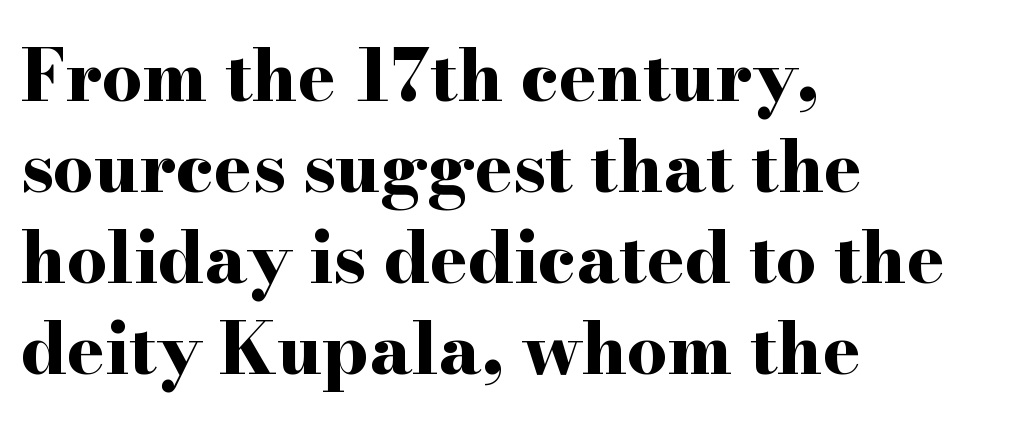
Do the characters align in a grid? No, the font is proportional. The specimen reads as upright at a glance. If you drew a ruler down the left edge, every line would touch it. A typesetter would label this face a serif.
